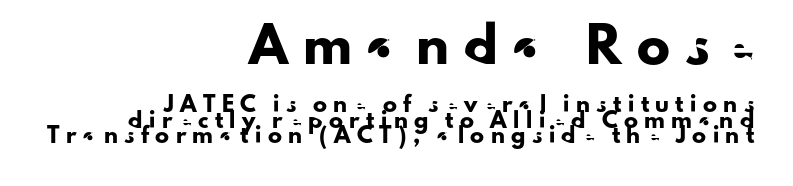
{"serif": "no", "italic": "no", "width": "normal", "stroke_contrast": "low", "x_height": "small", "monospaced": "no", "underline": "no", "align": "right", "line_spacing": "tight", "line_spacing_ratio": 1.09, "letter_spacing": "wide", "letter_spacing_em": 0.46, "larger_block": "first", "size_ratio": 2.36, "glyph_px": 33}
